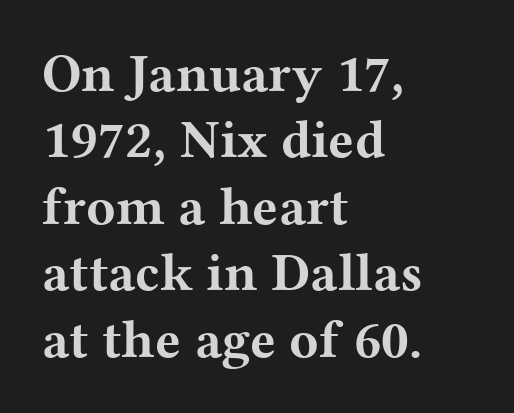
{"serif": "yes", "italic": "no", "bold": "yes", "weight": "bold", "width": "wide", "stroke_contrast": "medium", "x_height": "medium", "monospaced": "no", "underline": "no", "align": "left", "line_spacing_ratio": 1.23, "letter_spacing": "normal", "letter_spacing_em": 0.0, "glyph_px": 54}
